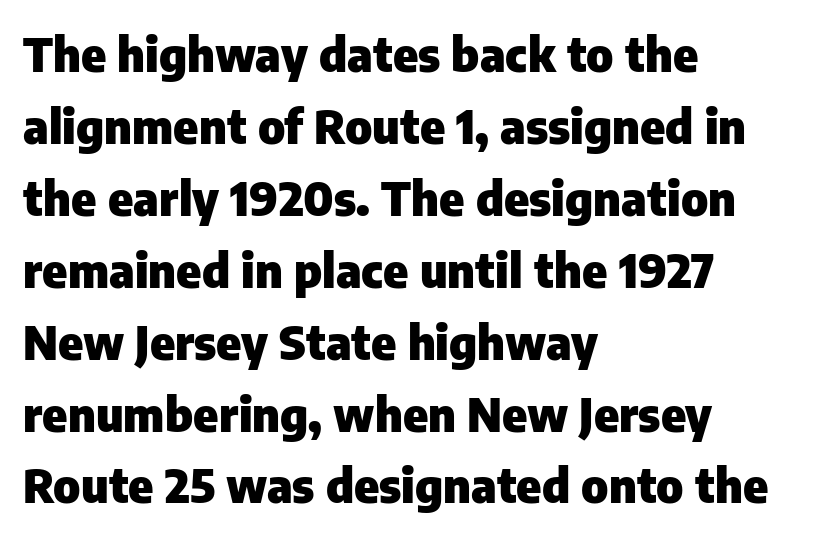
The vertical gap from one line to the next is medium. Check where the strokes stop: nothing finishes them off — pure sans. Is the block centered? No — it sits flush against the left margin. A bare baseline throughout the passage. Spacing verdict: proportional, widths tailored to each character. What weight is shown? A full bold with thick strokes.
